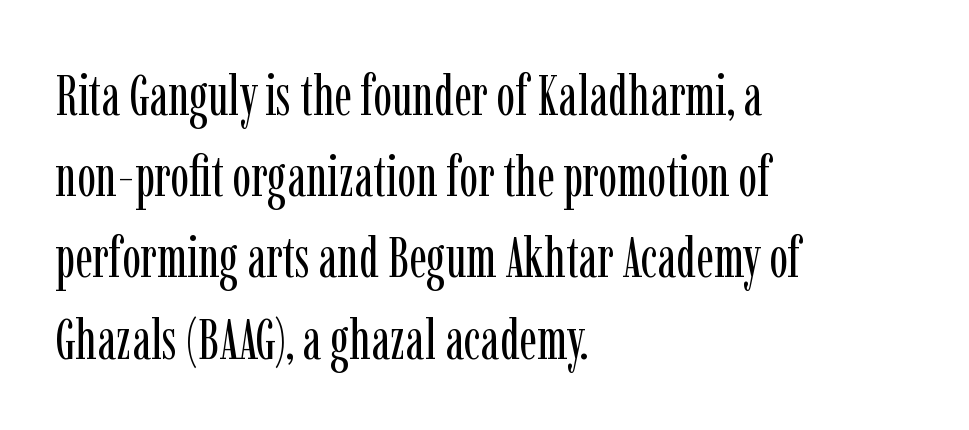
Q: Is the text bold? A: No.
Q: Is the text italic (slanted)? A: No, it is upright.
Q: Is the typeface a serif or a sans-serif typeface? A: Serif.
Q: Is the text underlined? A: No.
Q: How is the paragraph aligned? A: Left-aligned.
Q: Is the spacing between letters normal or unusually wide? A: Normal.
Q: Is the spacing between lines tight, normal or loose? A: Normal.
Q: Width (condensed, normal, or wide)? A: Condensed.
Q: Stroke contrast? A: Low.
Q: x-height? A: Medium.
Q: Monospaced? A: No.
